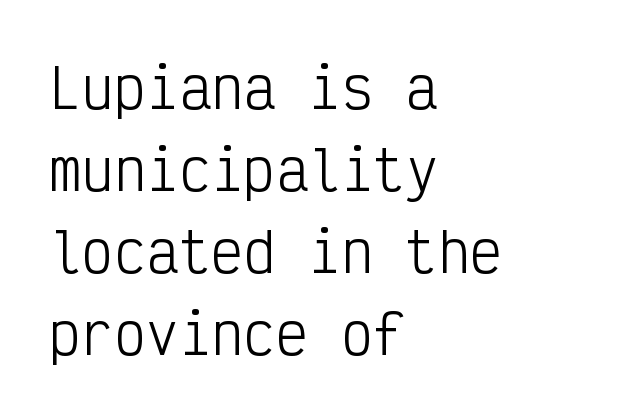
{"serif": "no", "italic": "no", "bold": "no", "weight": "light", "width": "condensed", "stroke_contrast": "low", "x_height": "medium", "monospaced": "yes", "underline": "no", "align": "left", "line_spacing": "normal", "line_spacing_ratio": 1.52, "letter_spacing": "normal", "letter_spacing_em": 0.0, "glyph_px": 54}
